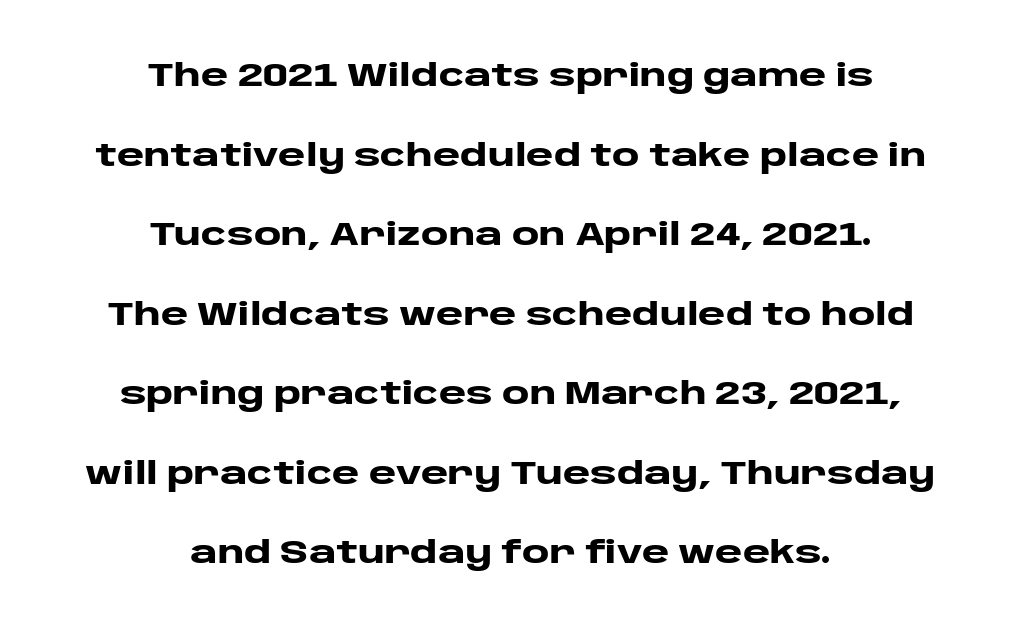
The image shows 33 px heavy, wide sans-serif type, upright; set centered, loose line spacing (2.41x), normal letter spacing, not underlined; low stroke contrast and a large x-height.
